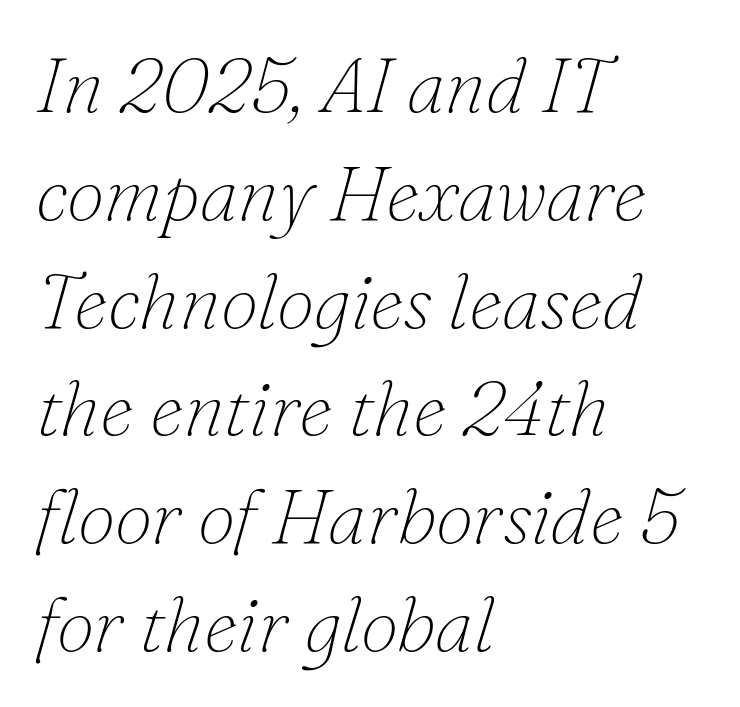
The typography opts for an oblique posture over an upright one. Compared with typical paragraphs, the rows here are spaced about the same. Casual observation: everything's shoved over to the left. Do the characters align in a grid? No, the font is proportional.
